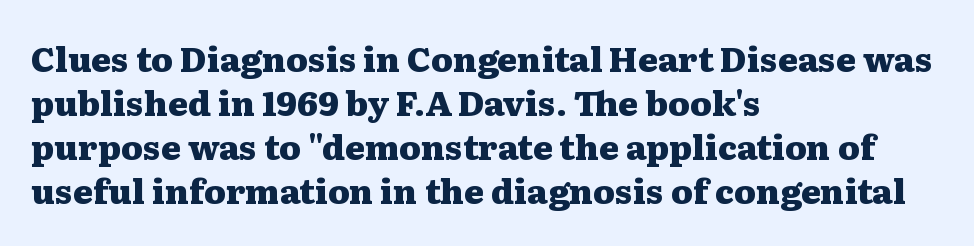
{"serif": "yes", "italic": "no", "bold": "yes", "weight": "heavy", "width": "wide", "stroke_contrast": "medium", "x_height": "medium", "monospaced": "no", "underline": "no", "align": "left", "line_spacing": "normal", "line_spacing_ratio": 1.29, "letter_spacing": "normal", "letter_spacing_em": 0.0, "glyph_px": 34}
